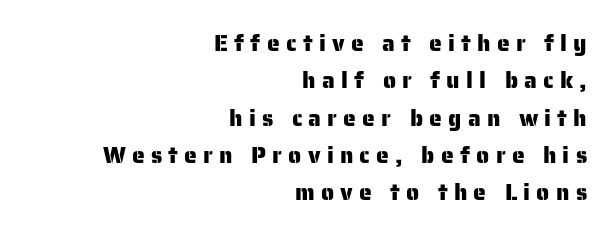
The passage is arranged like a letterhead date or caption credit — flush right. This sample uses expanded letter spacing, leaving extra air between glyphs. The lines sit at an ordinary, default distance from one another. Quick note: not italic, upright. The space directly below the letters is spotless.
